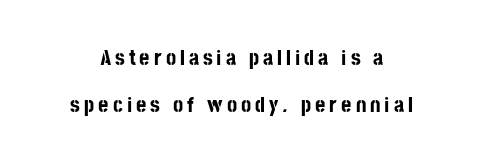
{"italic": "no", "bold": "yes", "underline": "no", "line_spacing": "loose", "line_spacing_ratio": 2.14, "glyph_px": 22}
